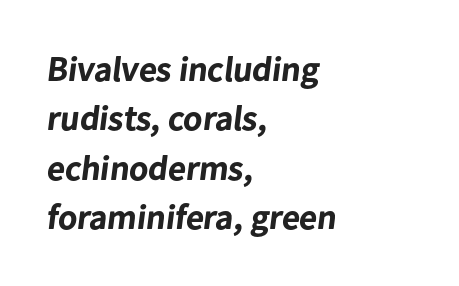
The lines sit at an ordinary, default distance from one another. The setting favours the left margin, as ordinary paragraphs usually do. Regarding serifs, this sample does without them. Letters rest on an invisible, unmarked baseline. Proportional: the letters do not fall into vertical columns. Emphasis by weight is at full strength: bold.
